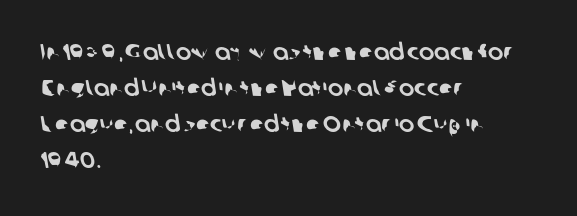
The image shows 23 px text type; set left-aligned, normal line spacing (1.56x), normal letter spacing, not underlined.
